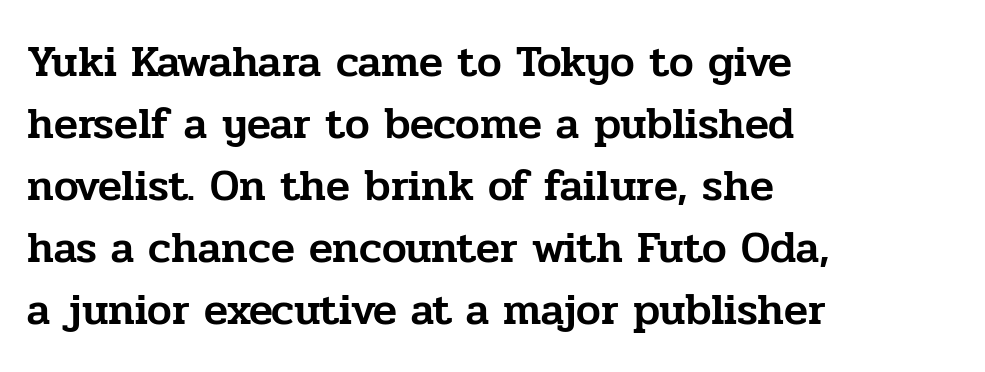
{"serif": "yes", "italic": "no", "width": "normal", "stroke_contrast": "low", "x_height": "medium", "monospaced": "no", "underline": "no", "align": "left", "line_spacing": "normal", "line_spacing_ratio": 1.41, "letter_spacing": "normal", "letter_spacing_em": 0.0, "glyph_px": 44}
